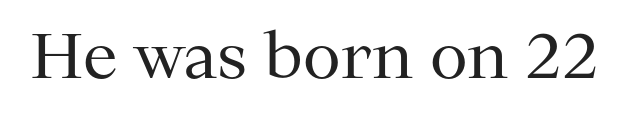
The image shows 62 px regular-weight serif type, upright; set normal letter spacing, not underlined; medium stroke contrast and a medium x-height.
